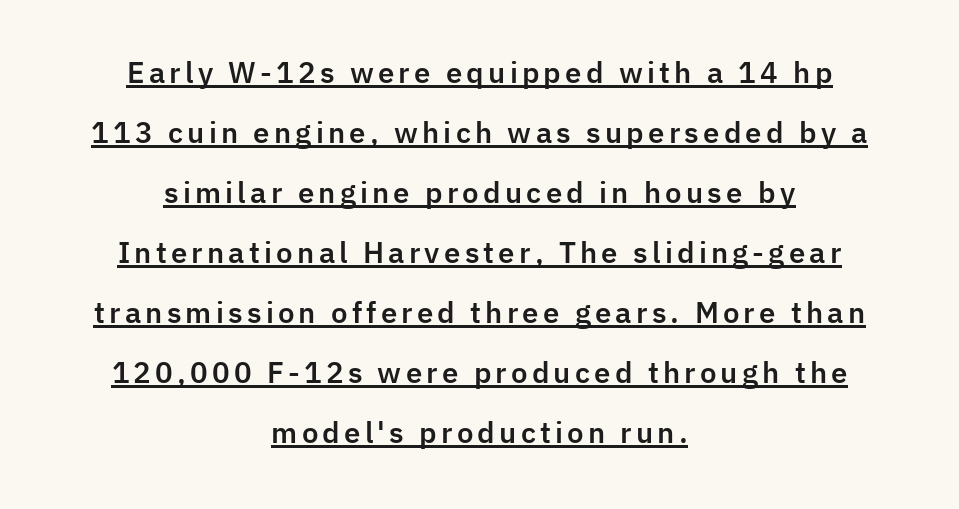
{"serif": "no", "italic": "no", "width": "normal", "stroke_contrast": "low", "x_height": "medium", "monospaced": "no", "underline": "yes", "align": "center", "line_spacing": "loose", "line_spacing_ratio": 2.14, "glyph_px": 28}
